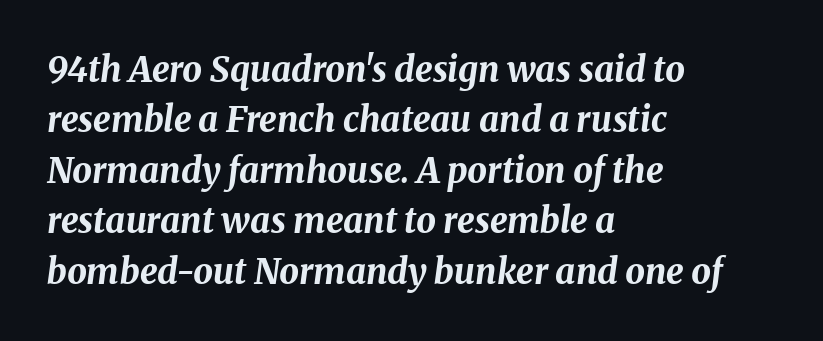
Q: Is the text bold? A: Yes.
Q: Is the text italic (slanted)? A: Yes, it leans right by about 8 degrees.
Q: Is the text underlined? A: No.
Q: How is the paragraph aligned? A: Left-aligned.
Q: Is the spacing between letters normal or unusually wide? A: Normal.
Q: Is the spacing between lines tight, normal or loose? A: Normal.
Q: Width (condensed, normal, or wide)? A: Normal.
Q: Stroke contrast? A: Medium.
Q: x-height? A: Medium.
Q: Monospaced? A: No.
